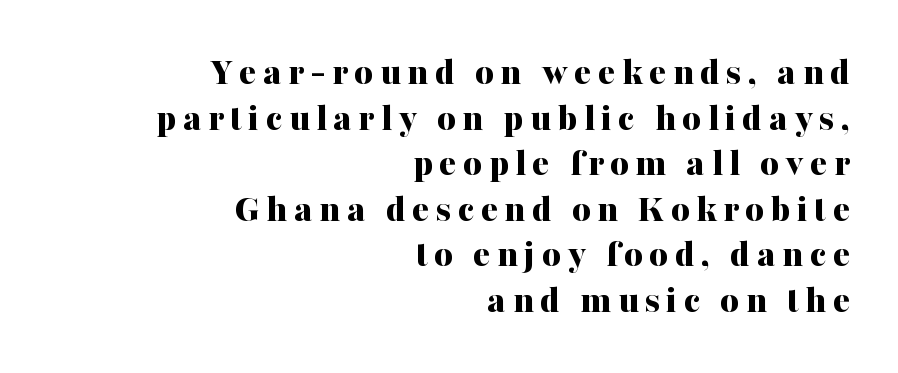
Proportional: the letters do not fall into vertical columns. The rendering uses a bold face; every stroke is thick and dark. Typeset ragged left — the right edge is the straight one. The letters stand straight up with perfectly vertical stems.
